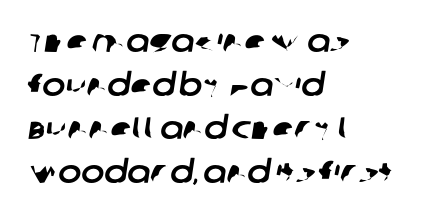
{"serif": "no", "width": "normal", "stroke_contrast": "low", "x_height": "large", "monospaced": "no", "underline": "no", "align": "left", "line_spacing": "normal", "line_spacing_ratio": 1.41, "letter_spacing": "normal", "letter_spacing_em": 0.0, "glyph_px": 31}
